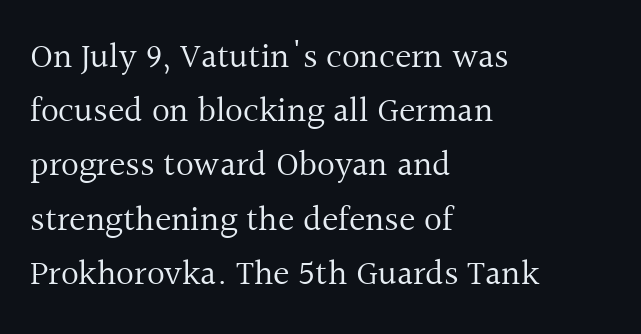
{"serif": "yes", "italic": "no", "bold": "no", "weight": "regular", "width": "normal", "x_height": "medium", "monospaced": "no", "underline": "no", "align": "left", "line_spacing": "normal", "line_spacing_ratio": 1.55, "letter_spacing": "normal", "letter_spacing_em": 0.0, "glyph_px": 35}
